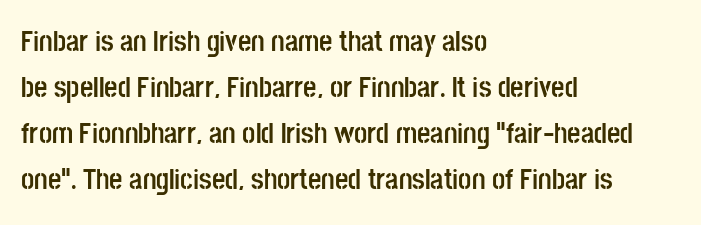
Upright lettering throughout. Character widths vary here, with narrow letters taking less room than wide ones. This rendering leaves character spacing at its baseline value. If you measured baseline to baseline, you'd find a middling distance.
